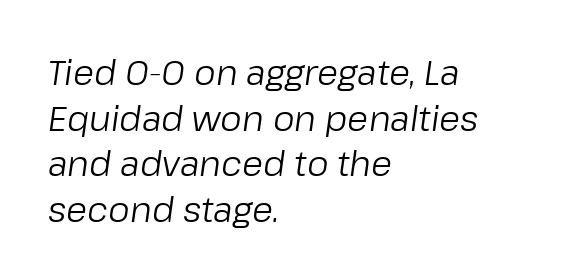
Q: Is the text bold? A: No.
Q: Is the text italic (slanted)? A: Yes, it leans right by about 8 degrees.
Q: Is the text underlined? A: No.
Q: How is the paragraph aligned? A: Left-aligned.
Q: Is the spacing between letters normal or unusually wide? A: Normal.
Q: Is the spacing between lines tight, normal or loose? A: Normal.
Q: Width (condensed, normal, or wide)? A: Normal.
Q: Stroke contrast? A: Low.
Q: x-height? A: Medium.
Q: Monospaced? A: No.
